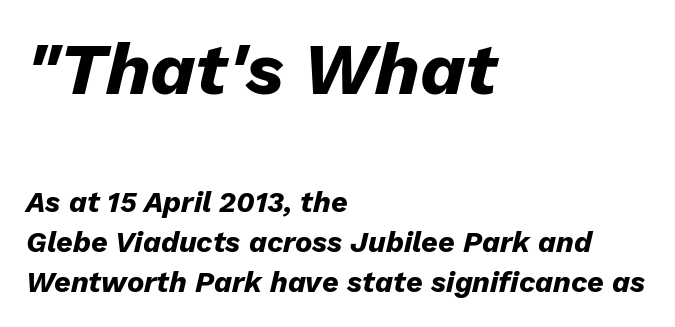
The image shows 73 px heavy type, italic (leaning right); set left-aligned, normal line spacing (1.38x), normal letter spacing, not underlined; the first (top) block is 2.52x larger; low stroke contrast and a medium x-height.
